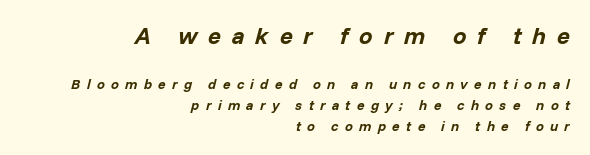
Thick stems and heavy bowls — unmistakably bold. Line endings align vertically; line beginnings do not. Does the lettering tilt? It does — this is italic. The upper block of text is set noticeably larger than the block beneath it. The letters are spread apart with noticeably loose tracking. Honestly, the row spacing looks completely unremarkable.
